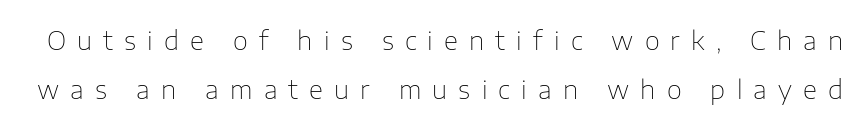
Q: Is the text bold? A: No.
Q: Is the text italic (slanted)? A: No, it is upright.
Q: Is the text underlined? A: No.
Q: Is the spacing between letters normal or unusually wide? A: Unusually wide.
